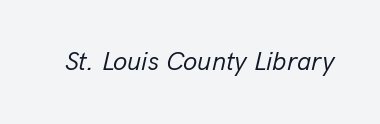
Q: Is the text bold? A: No.
Q: Is the text italic (slanted)? A: Yes, it leans right by about 13 degrees.
Q: Is the text underlined? A: No.
Q: Is the spacing between letters normal or unusually wide? A: Normal.
